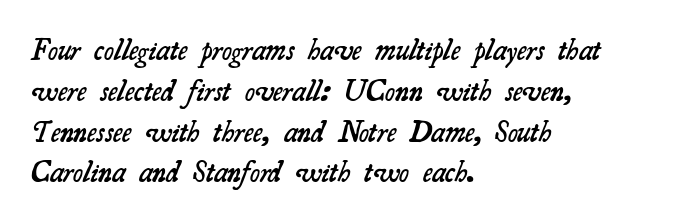
{"serif": "yes", "bold": "semi", "weight": "semibold", "width": "normal", "stroke_contrast": "medium", "x_height": "small", "monospaced": "no", "underline": "no", "align": "left", "line_spacing": "normal", "line_spacing_ratio": 1.36, "letter_spacing": "normal", "letter_spacing_em": 0.0, "glyph_px": 30}
